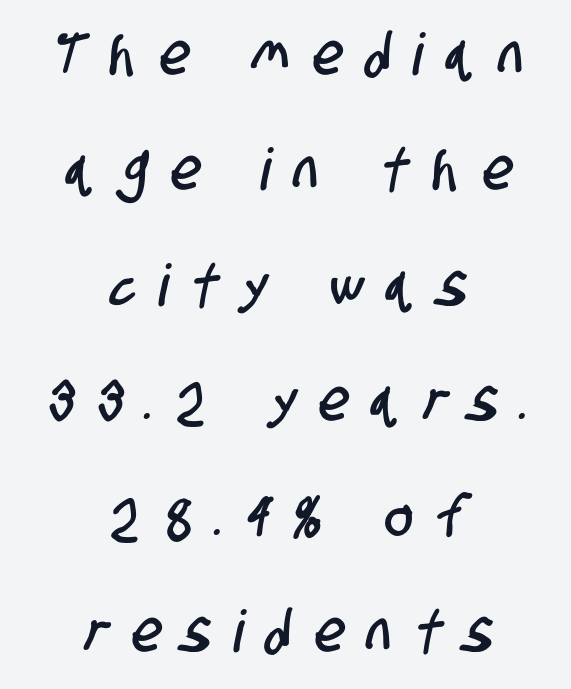
The image shows 58 px condensed sans-serif type; set centered, loose line spacing (1.99x), unusually wide letter spacing (+0.42 em), not underlined; low stroke contrast and a large x-height.
